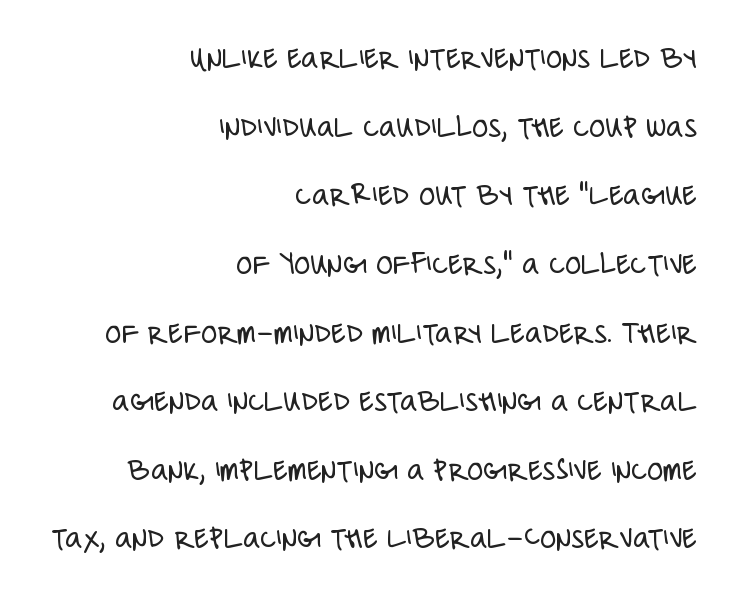
Q: Is the text bold? A: No.
Q: Is the text italic (slanted)? A: No, it is upright.
Q: Is the typeface a serif or a sans-serif typeface? A: Sans-serif.
Q: Is the text underlined? A: No.
Q: How is the paragraph aligned? A: Right-aligned.
Q: Is the spacing between letters normal or unusually wide? A: Normal.
Q: Is the spacing between lines tight, normal or loose? A: Loose.
Q: Width (condensed, normal, or wide)? A: Condensed.
Q: Stroke contrast? A: Low.
Q: x-height? A: Large.
Q: Monospaced? A: No.
